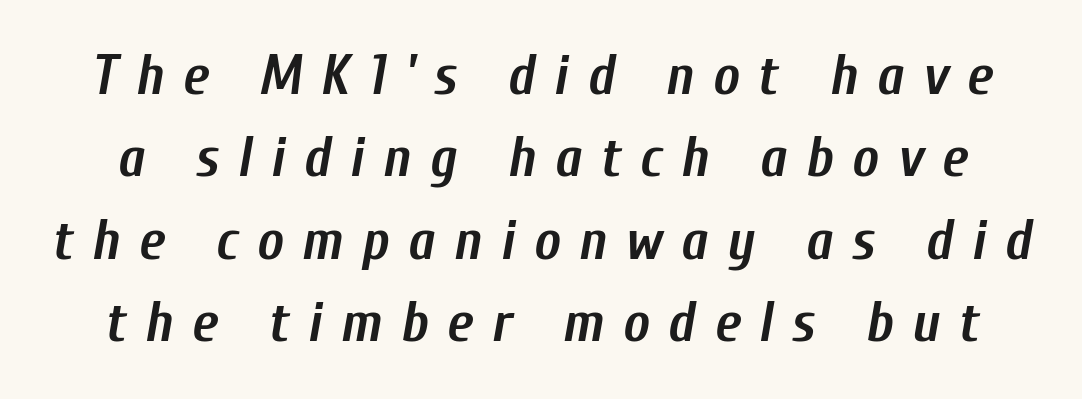
{"italic": "yes", "lean": "right", "slant_degrees": 10, "bold": "yes", "weight": "semibold", "width": "condensed", "stroke_contrast": "low", "x_height": "medium", "monospaced": "no", "underline": "no", "line_spacing": "normal", "line_spacing_ratio": 1.47, "letter_spacing": "wide", "letter_spacing_em": 0.33, "glyph_px": 56}
